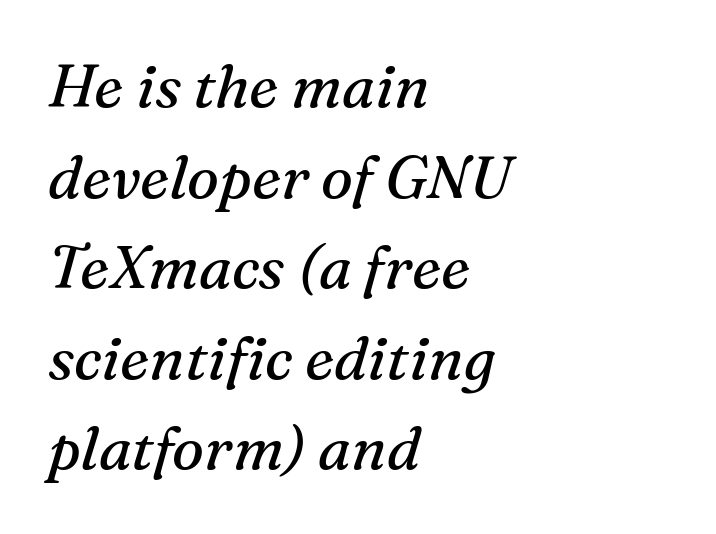
The image shows 60 px regular-weight serif type, italic (leaning right); set left-aligned, normal line spacing (1.51x), normal letter spacing, not underlined; medium stroke contrast and a medium x-height.
